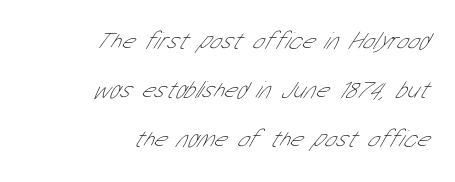
If you measured baseline to baseline, you'd find a long distance. These glyphs show unthickened strokes, regular width or finer. Rule under the text: the space is simply empty. Every row of glyphs terminates at an identical x-position on the right. Each word holds together tightly as a unit, with standard inter-letter gaps.
